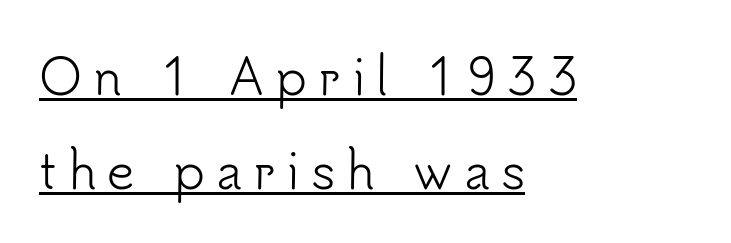
The image shows 48 px light sans-serif type, upright; set left-aligned, loose line spacing (1.96x), unusually wide letter spacing (+0.23 em), underlined; low stroke contrast and a small x-height.
